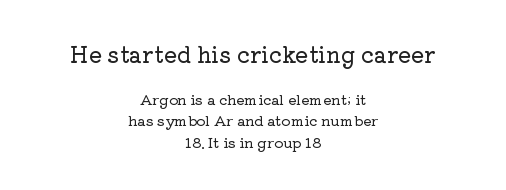
Q: Is the text italic (slanted)? A: No, it is upright.
Q: Is the text underlined? A: No.
Q: How is the paragraph aligned? A: Centered.
Q: Is the spacing between letters normal or unusually wide? A: Normal.
Q: Is the spacing between lines tight, normal or loose? A: Normal.
Q: Which block of text is set in a larger size, the first (top) or the second (bottom)? A: The first (top) one.
